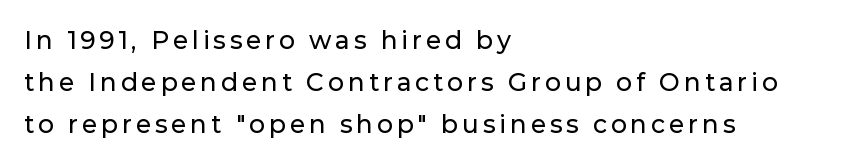
Q: Is the text italic (slanted)? A: No, it is upright.
Q: Is the text underlined? A: No.
Q: How is the paragraph aligned? A: Left-aligned.
Q: Is the spacing between lines tight, normal or loose? A: Normal.
